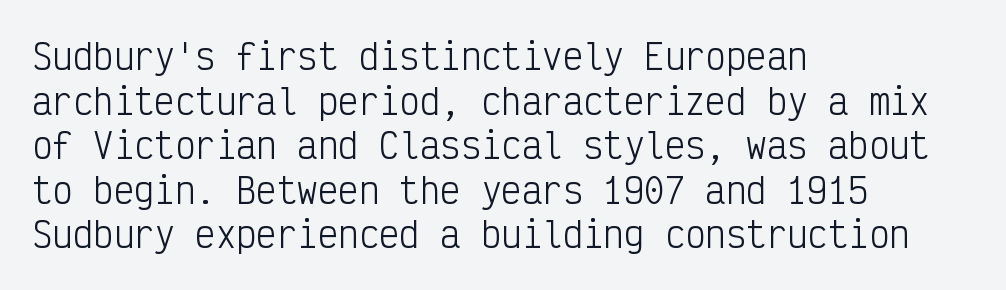
{"serif": "no", "italic": "no", "bold": "no", "weight": "light", "width": "condensed", "stroke_contrast": "low", "x_height": "medium", "monospaced": "yes", "underline": "no", "align": "left", "line_spacing": "normal", "line_spacing_ratio": 1.31, "letter_spacing": "normal", "letter_spacing_em": 0.0, "glyph_px": 34}
